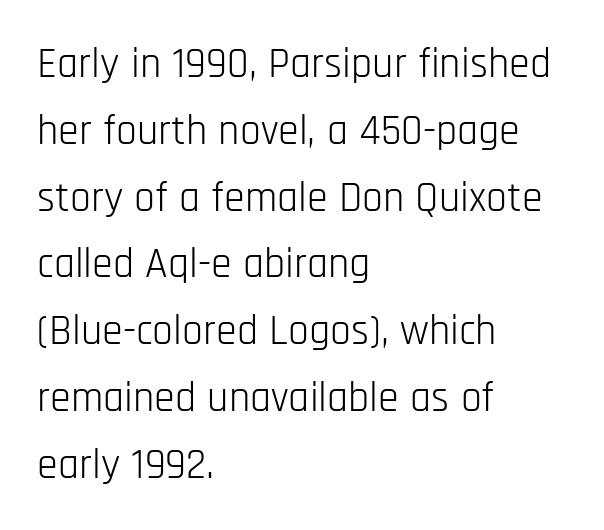
{"serif": "no", "italic": "no", "bold": "no", "weight": "light", "width": "condensed", "stroke_contrast": "low", "x_height": "large", "monospaced": "no", "underline": "no", "align": "left", "line_spacing": "normal", "line_spacing_ratio": 1.59, "letter_spacing": "normal", "letter_spacing_em": 0.0, "glyph_px": 42}
